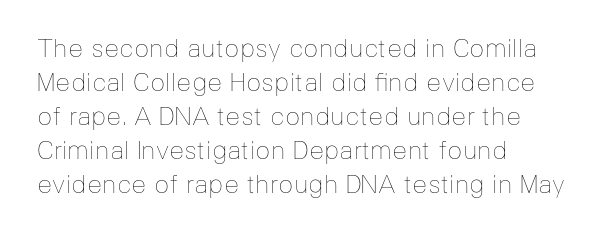
Q: Is the text bold? A: No.
Q: Is the text italic (slanted)? A: No, it is upright.
Q: Is the text underlined? A: No.
Q: How is the paragraph aligned? A: Left-aligned.
Q: Is the spacing between letters normal or unusually wide? A: Normal.
Q: Is the spacing between lines tight, normal or loose? A: Normal.
